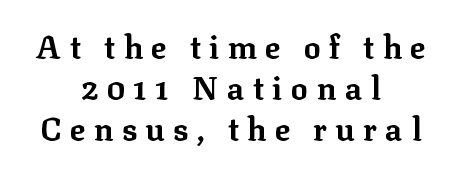
{"serif": "yes", "italic": "no", "bold": "yes", "weight": "bold", "width": "normal", "stroke_contrast": "low", "x_height": "medium", "monospaced": "no", "underline": "no", "align": "center", "line_spacing": "normal", "line_spacing_ratio": 1.28, "letter_spacing": "wide", "letter_spacing_em": 0.26, "glyph_px": 32}
